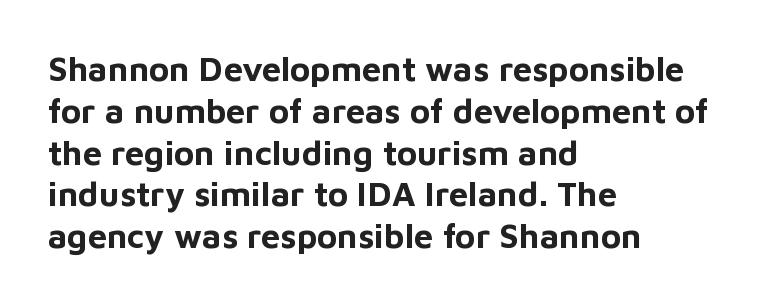
No extra tracking has been applied to these lines. The ragged edge is on the right, which tells us the setting is flush left. I'd call this a sans setting — the letters go barefoot. A roman cut, with each character standing at attention. The characters look thick and weighty, a clear bold.
